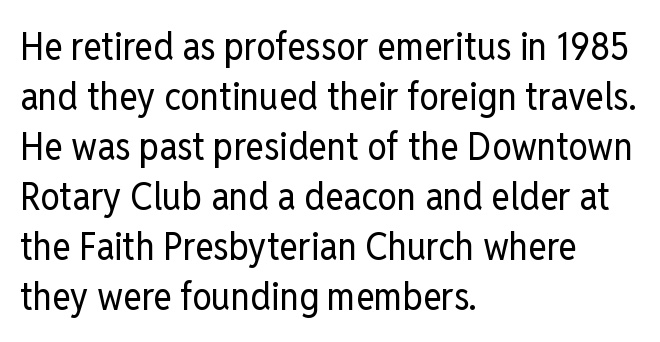
{"serif": "no", "italic": "no", "bold": "no", "weight": "regular", "width": "condensed", "stroke_contrast": "low", "x_height": "medium", "monospaced": "no", "underline": "no", "align": "left", "line_spacing": "normal", "line_spacing_ratio": 1.28, "letter_spacing": "normal", "letter_spacing_em": 0.0, "glyph_px": 39}
